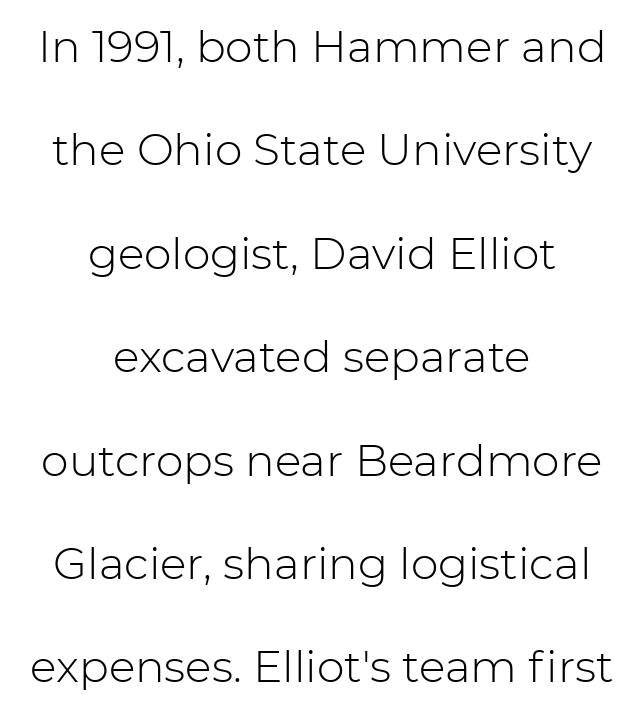
{"serif": "no", "italic": "no", "bold": "no", "weight": "light", "width": "normal", "stroke_contrast": "low", "x_height": "medium", "monospaced": "no", "underline": "no", "align": "center", "line_spacing": "loose", "line_spacing_ratio": 2.35, "letter_spacing": "normal", "letter_spacing_em": 0.0, "glyph_px": 44}
